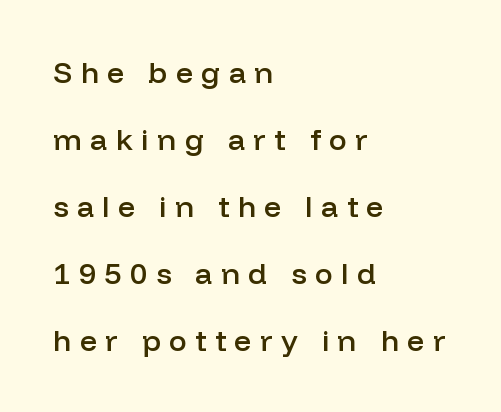
Stroke thickness is moderately raised; the sample reads as semibold. Spacing verdict: proportional, widths tailored to each character. What kind of face is this? One without serifs — a sans. Rows of type keep a wide berth in the vertical direction. The letters are spread apart with noticeably loose tracking.
